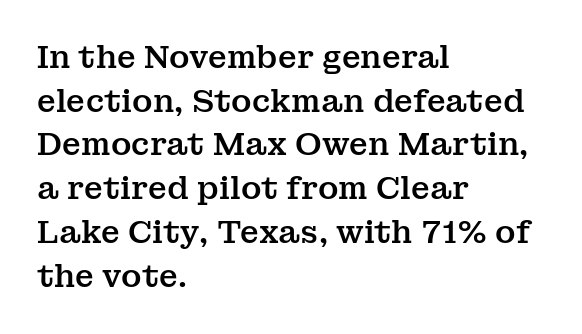
The image shows 31 px serif type, upright; set left-aligned, normal line spacing (1.41x), normal letter spacing, not underlined; medium stroke contrast and a medium x-height.
